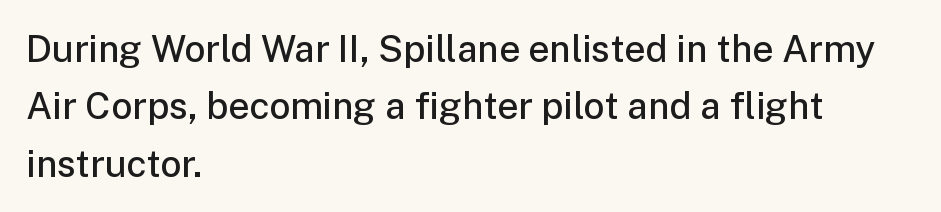
The image shows 37 px semibold sans-serif type, upright; set left-aligned, normal line spacing (1.55x), normal letter spacing, not underlined; low stroke contrast and a medium x-height.
